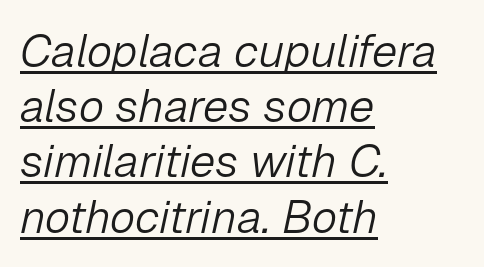
{"italic": "yes", "lean": "right", "slant_degrees": 12, "bold": "no", "weight": "light", "width": "normal", "stroke_contrast": "low", "x_height": "medium", "monospaced": "no", "underline": "yes", "align": "left", "line_spacing_ratio": 1.2, "letter_spacing": "normal", "letter_spacing_em": 0.0, "glyph_px": 46}
